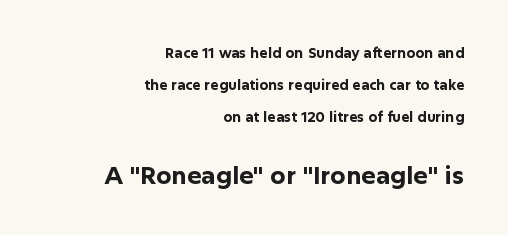
{"italic": "no", "bold": "yes", "underline": "no", "align": "right", "line_spacing": "loose", "line_spacing_ratio": 2.3, "letter_spacing": "normal", "letter_spacing_em": 0.0, "larger_block": "second", "size_ratio": 1.71, "glyph_px": 24}
